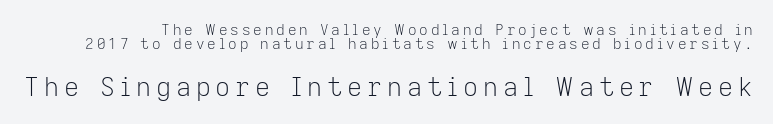
The image shows 26 px text type, upright; set tight line spacing (0.96x), not underlined; the second (bottom) block is 1.73x larger.
